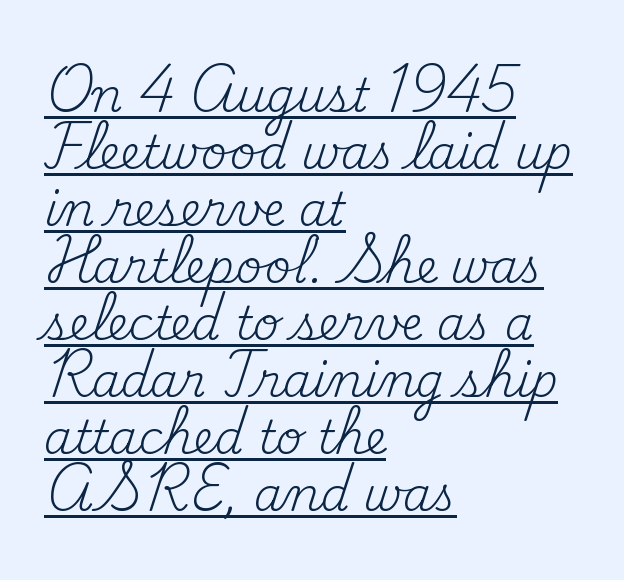
{"serif": "yes", "bold": "no", "weight": "regular", "width": "normal", "stroke_contrast": "medium", "x_height": "small", "monospaced": "no", "underline": "yes", "align": "left", "line_spacing_ratio": 1.24, "letter_spacing": "normal", "letter_spacing_em": 0.0, "glyph_px": 46}
